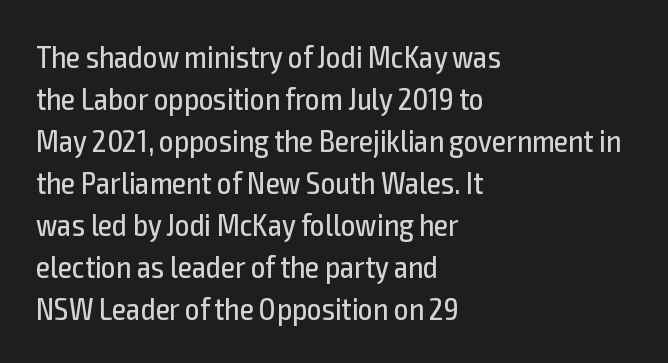
Classification — sans serif. This is the regular roman posture of the typeface. Underlining? Definitely not there. Casual observation: everything's shoved over to the left.
